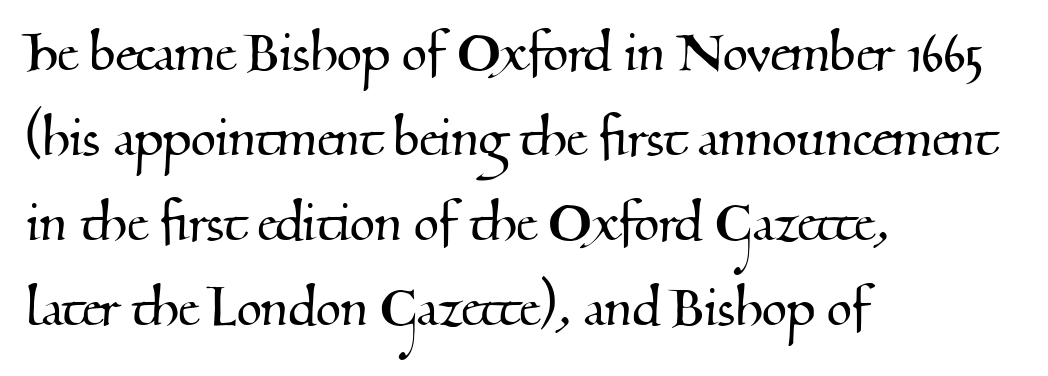
The image shows 65 px serif type; set left-aligned, normal line spacing (1.31x), normal letter spacing, not underlined; medium stroke contrast and a small x-height.
